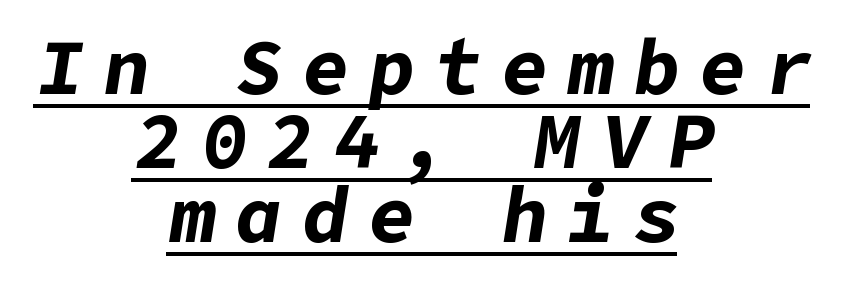
Q: Is the text bold? A: Yes.
Q: Is the text italic (slanted)? A: Yes, it leans right by about 9 degrees.
Q: Is the text underlined? A: Yes.
Q: How is the paragraph aligned? A: Centered.
Q: Is the spacing between letters normal or unusually wide? A: Unusually wide.
Q: Is the spacing between lines tight, normal or loose? A: Tight.
Q: Width (condensed, normal, or wide)? A: Normal.
Q: Stroke contrast? A: Low.
Q: x-height? A: Medium.
